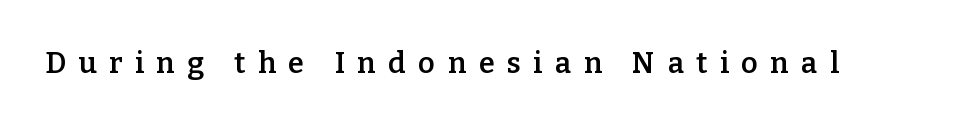
Posture: upright roman. On the weight axis this lands at semibold, roughly 600. Stroke terminals: seriffed. This sample has the flowing, uneven cadence of proportional lettering. Plain, unruled lines of type.
